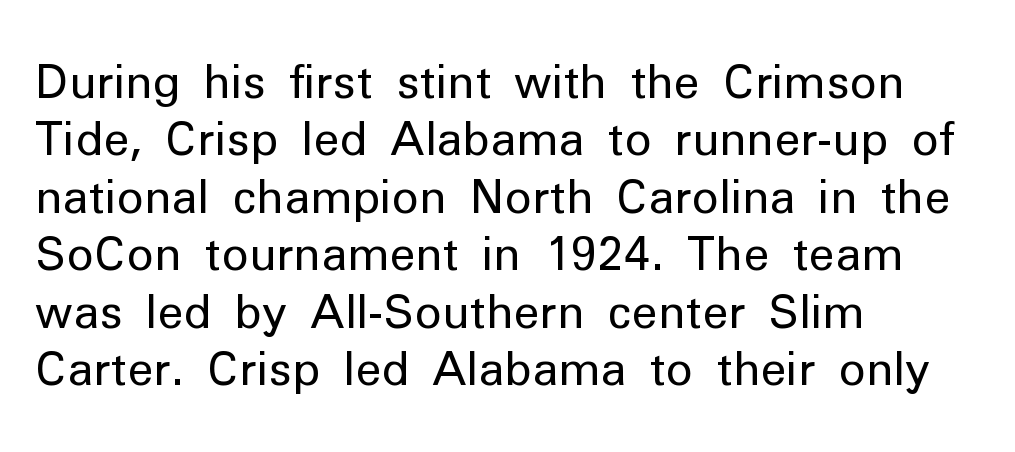
{"serif": "no", "italic": "no", "bold": "no", "weight": "regular", "width": "normal", "stroke_contrast": "low", "x_height": "medium", "monospaced": "no", "underline": "no", "align": "left", "line_spacing": "normal", "line_spacing_ratio": 1.25, "letter_spacing": "normal", "letter_spacing_em": 0.0, "glyph_px": 46}
